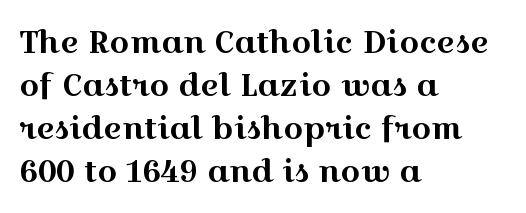
Letter spacing: default. The compositor pushed each line to the left boundary. The passage shown stacks its lines at a standard gap. Varying glyph widths throughout — classic text-font behaviour. Posture: vertical. The strip under each line holds only bare page.
